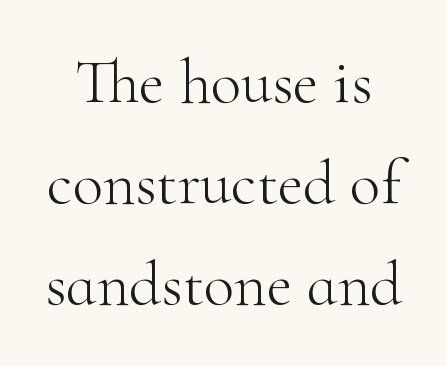
The image shows 63 px light serif type, upright; set normal line spacing (1.6x), normal letter spacing, not underlined; high stroke contrast and a small x-height.
